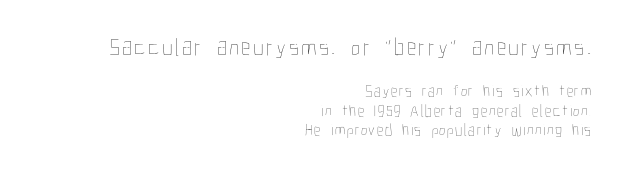
Characters remain perfectly vertical along every line. Descenders hang freely into open space. Compared with a flush-left layout, this one pins lines to the opposite, right side. The typesetting does not lean heavy: it is not bold. In this sample the first text group is rendered at the bigger scale.
